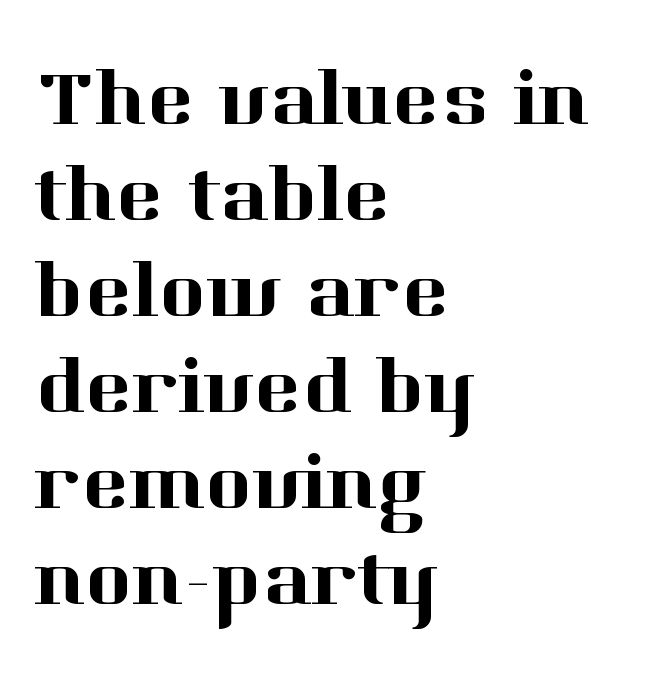
{"serif": "yes", "italic": "no", "width": "normal", "stroke_contrast": "high", "x_height": "medium", "monospaced": "no", "underline": "no", "align": "left", "line_spacing_ratio": 1.2, "letter_spacing": "normal", "letter_spacing_em": 0.0, "glyph_px": 80}
